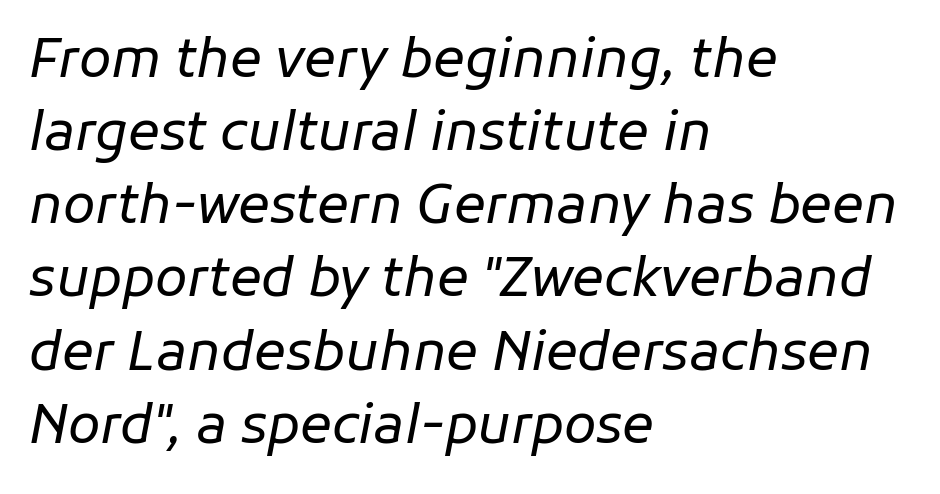
The image shows 53 px regular-weight type, italic (leaning right); set left-aligned, normal line spacing (1.38x), normal letter spacing, not underlined; low stroke contrast and a medium x-height.
